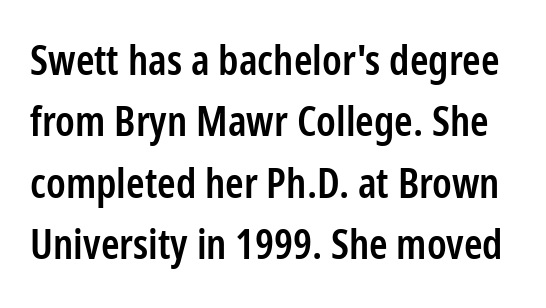
The image shows 42 px semibold, condensed sans-serif type, upright; set normal line spacing (1.46x), normal letter spacing, not underlined; low stroke contrast and a medium x-height.
